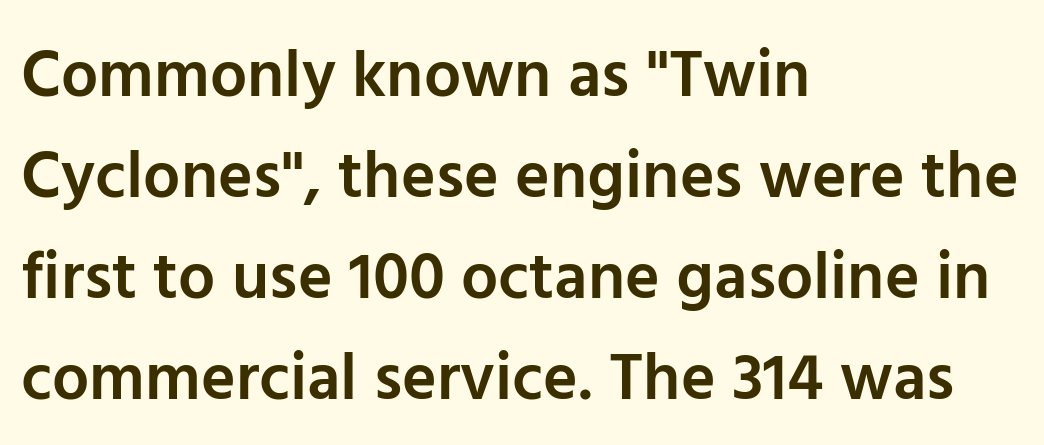
Q: Is the text bold? A: Semi-bold.
Q: Is the text italic (slanted)? A: No, it is upright.
Q: Is the typeface a serif or a sans-serif typeface? A: Sans-serif.
Q: Is the text underlined? A: No.
Q: How is the paragraph aligned? A: Left-aligned.
Q: Is the spacing between letters normal or unusually wide? A: Normal.
Q: Is the spacing between lines tight, normal or loose? A: Normal.
Q: Width (condensed, normal, or wide)? A: Normal.
Q: Stroke contrast? A: Low.
Q: x-height? A: Medium.
Q: Monospaced? A: No.
